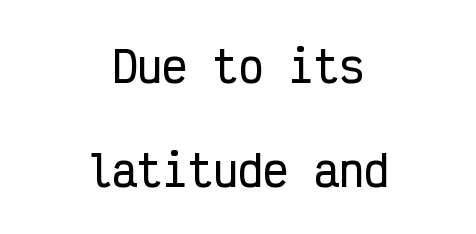
Q: Is the text italic (slanted)? A: No, it is upright.
Q: Is the typeface a serif or a sans-serif typeface? A: Sans-serif.
Q: Is the text underlined? A: No.
Q: How is the paragraph aligned? A: Centered.
Q: Is the spacing between letters normal or unusually wide? A: Normal.
Q: Is the spacing between lines tight, normal or loose? A: Loose.
Q: Width (condensed, normal, or wide)? A: Condensed.
Q: Stroke contrast? A: Low.
Q: x-height? A: Medium.
Q: Monospaced? A: Yes.
